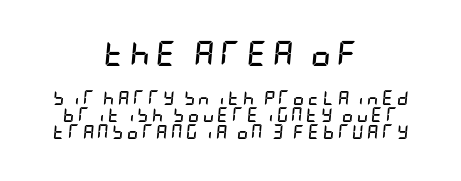
The rendering applies a slant to the glyphs. The typesetter chose a symmetrical, centered arrangement here. Honestly, the letter spacing is so wide it's the main thing you notice. Thick stems and heavy bowls — unmistakably bold. Size hierarchy here favors the leading block over the trailing one. Honestly, there is no underline to notice here at all.
